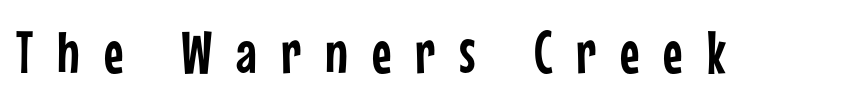
Font category for this specimen: sans-serif. This sample uses expanded letter spacing, leaving extra air between glyphs. The baseline area is clear. These lines are rendered in a variable-pitch font.
